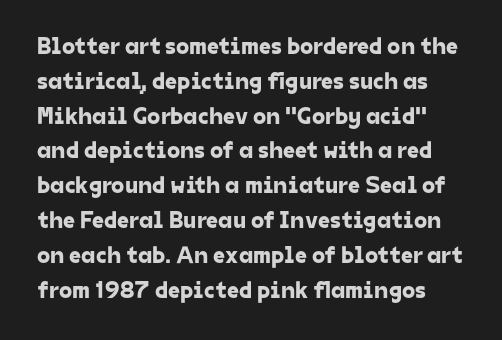
Q: Is the text underlined? A: No.
Q: Is the spacing between letters normal or unusually wide? A: Normal.
Q: Is the spacing between lines tight, normal or loose? A: Normal.
